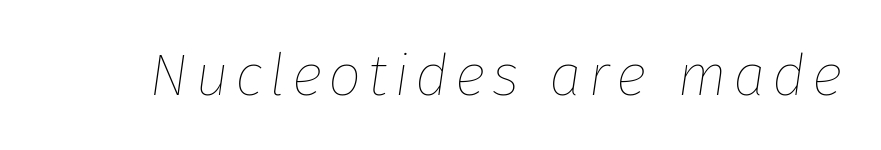
The space directly below the letters is spotless. Looks like regular typesetting: each glyph gets only the width it needs. A typesetter would mark this as italic. Heft: none added — not bold.
